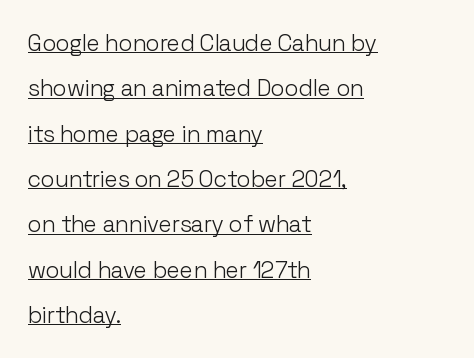
{"italic": "no", "bold": "no", "underline": "yes", "align": "left", "line_spacing": "loose", "line_spacing_ratio": 1.97, "letter_spacing": "normal", "letter_spacing_em": 0.0, "glyph_px": 23}
